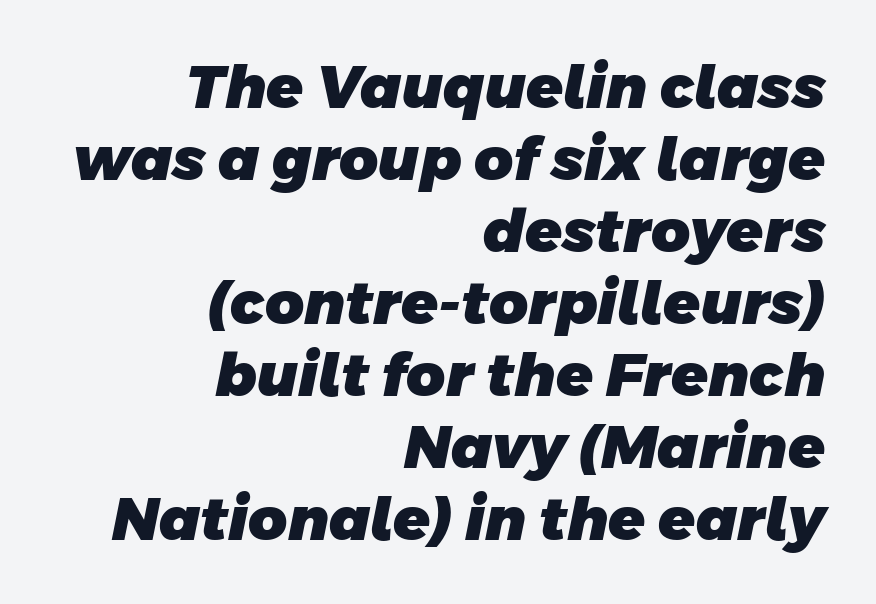
Q: Is the text bold? A: Yes.
Q: Is the typeface a serif or a sans-serif typeface? A: Sans-serif.
Q: Is the text underlined? A: No.
Q: How is the paragraph aligned? A: Right-aligned.
Q: Is the spacing between letters normal or unusually wide? A: Normal.
Q: Width (condensed, normal, or wide)? A: Normal.
Q: Stroke contrast? A: Low.
Q: x-height? A: Large.
Q: Monospaced? A: No.
